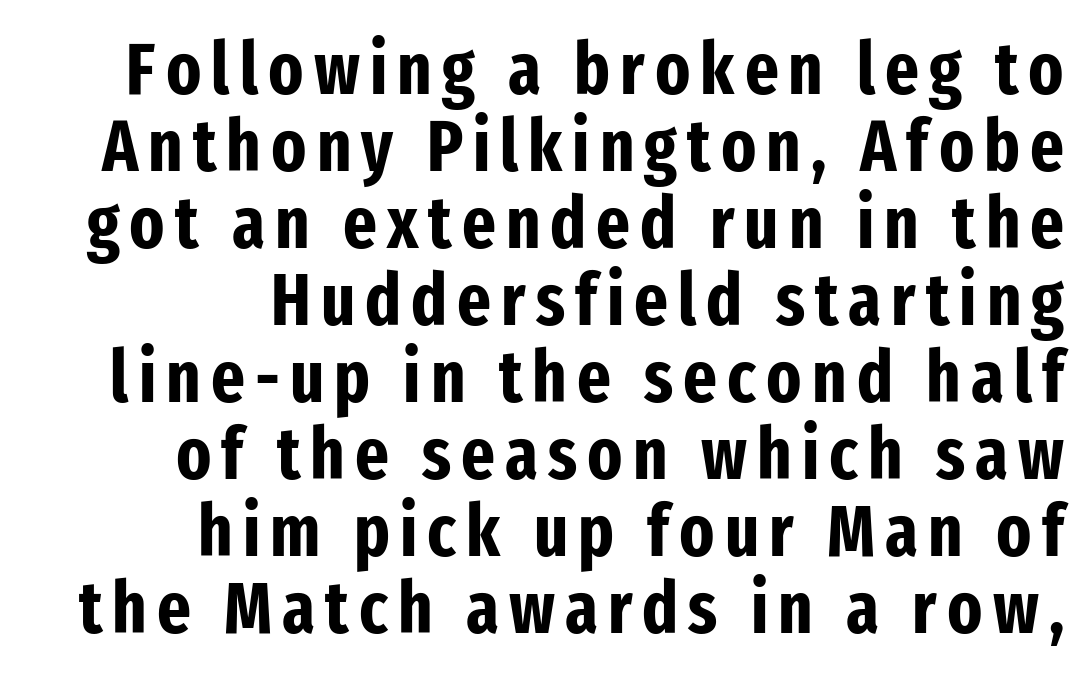
Q: Is the text bold? A: Yes.
Q: Is the text italic (slanted)? A: No, it is upright.
Q: Is the typeface a serif or a sans-serif typeface? A: Sans-serif.
Q: Is the text underlined? A: No.
Q: How is the paragraph aligned? A: Right-aligned.
Q: Is the spacing between lines tight, normal or loose? A: Tight.
Q: Width (condensed, normal, or wide)? A: Condensed.
Q: Stroke contrast? A: Low.
Q: x-height? A: Medium.
Q: Monospaced? A: No.
